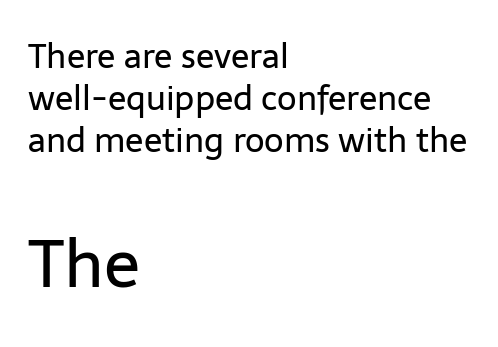
These two chunks differ in scale, with the bottom chunk taking the larger measure. This is not heavy type; no bold has been used. Do the letters lean? They stand straight. Default kerning and tracking; the words read as compact shapes.
